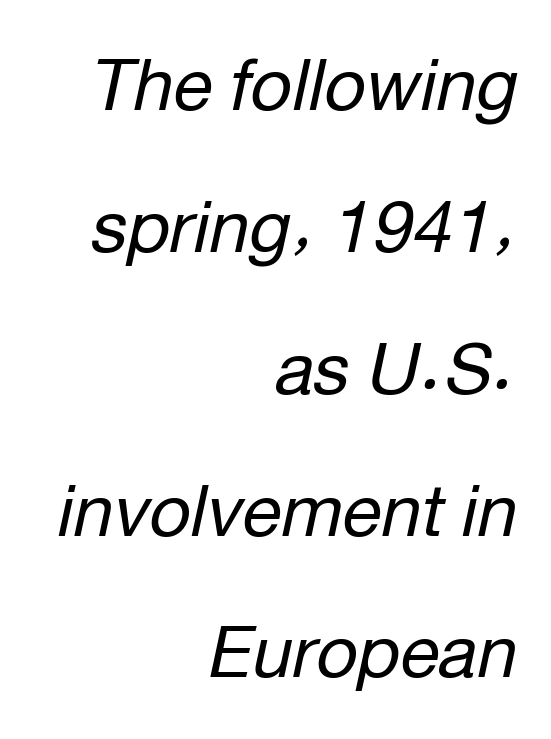
Q: Is the text bold? A: No.
Q: Is the text italic (slanted)? A: Yes, it leans right by about 12 degrees.
Q: Is the text underlined? A: No.
Q: How is the paragraph aligned? A: Right-aligned.
Q: Is the spacing between letters normal or unusually wide? A: Normal.
Q: Is the spacing between lines tight, normal or loose? A: Loose.
Q: Width (condensed, normal, or wide)? A: Normal.
Q: Stroke contrast? A: Low.
Q: x-height? A: Medium.
Q: Monospaced? A: No.
